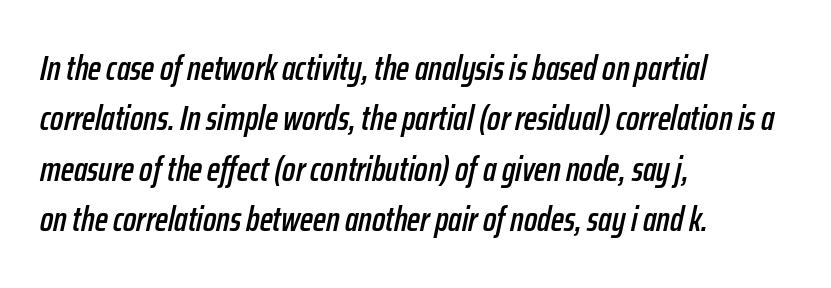
Every row of glyphs begins at an identical x-position on the left. Check under the words: just untouched page. Observe the ordinary spacing: letters are neighbours, not strangers. The rows are spaced the way most documents space them. The text carries the slant typical of an italic or oblique font. Is this a fixed-width face? No — the glyphs have proportional, varying widths.
